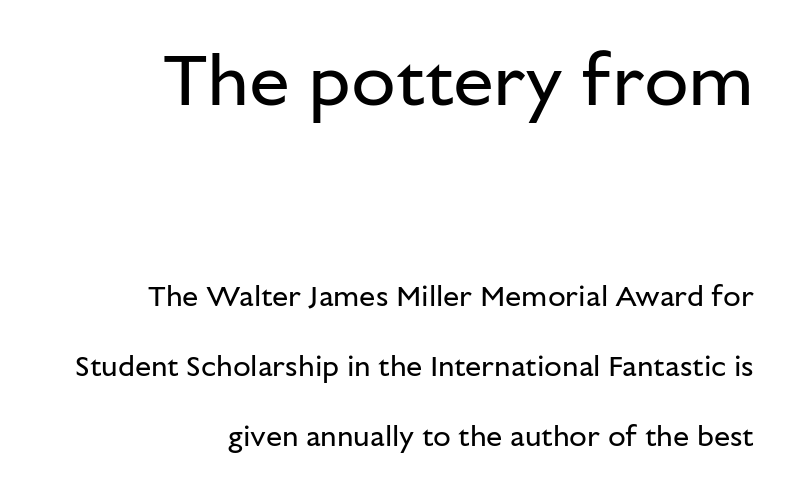
{"serif": "no", "italic": "no", "bold": "no", "weight": "regular", "width": "normal", "stroke_contrast": "low", "x_height": "medium", "monospaced": "no", "underline": "no", "align": "right", "line_spacing": "loose", "line_spacing_ratio": 2.42, "letter_spacing": "normal", "letter_spacing_em": 0.0, "larger_block": "first", "size_ratio": 2.52, "glyph_px": 73}
